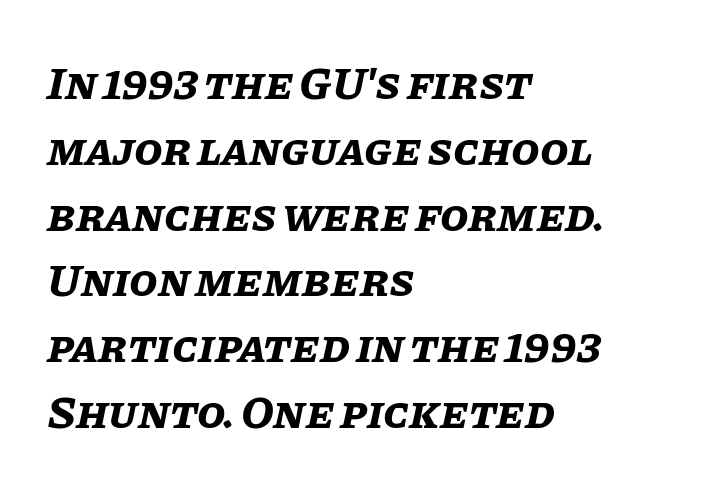
The image shows 46 px bold type, italic (leaning right); set left-aligned, normal line spacing (1.43x), normal letter spacing, not underlined; low stroke contrast and a large x-height.
